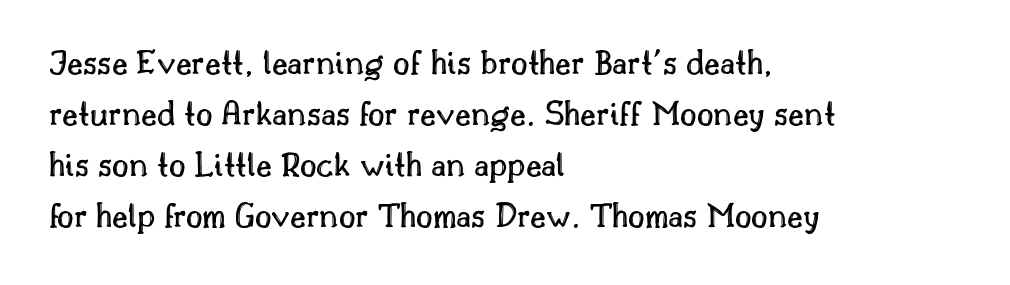
The image shows 36 px text type, upright; set left-aligned, normal line spacing (1.42x), normal letter spacing, not underlined; a small x-height.
